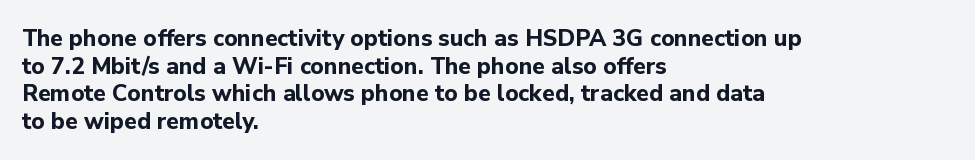
The letters stand upright; this is a roman face. Each word holds together tightly as a unit, with standard inter-letter gaps. Underline: absent. Notice how thick the strokes are: this is what a full bold looks like. The setting favours the left margin, as ordinary paragraphs usually do.
